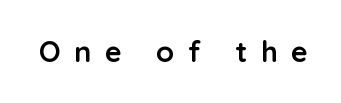
{"serif": "no", "italic": "no", "bold": "yes", "weight": "semibold", "width": "normal", "stroke_contrast": "low", "x_height": "medium", "monospaced": "no", "underline": "no", "letter_spacing": "wide", "letter_spacing_em": 0.46, "glyph_px": 29}
